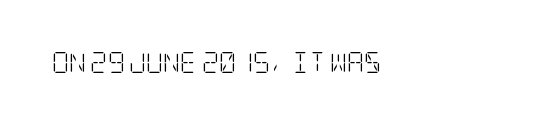
The passage shown is not underscored anywhere. The font's upright variant was chosen for this text. Stems here are at most as thick as an everyday book face. Observe the ordinary spacing: letters are neighbours, not strangers.
